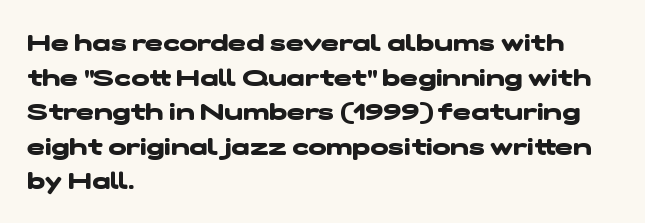
The image shows 24 px bold type; set left-aligned, normal line spacing (1.44x), normal letter spacing, not underlined.
